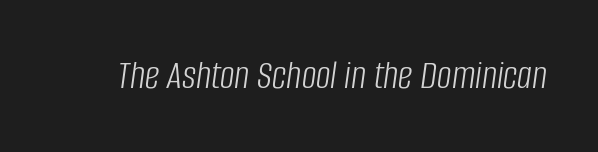
{"italic": "yes", "lean": "right", "slant_degrees": 8, "bold": "no", "weight": "light", "width": "condensed", "stroke_contrast": "low", "x_height": "large", "monospaced": "no", "underline": "no", "letter_spacing": "normal", "letter_spacing_em": 0.0, "glyph_px": 41}
